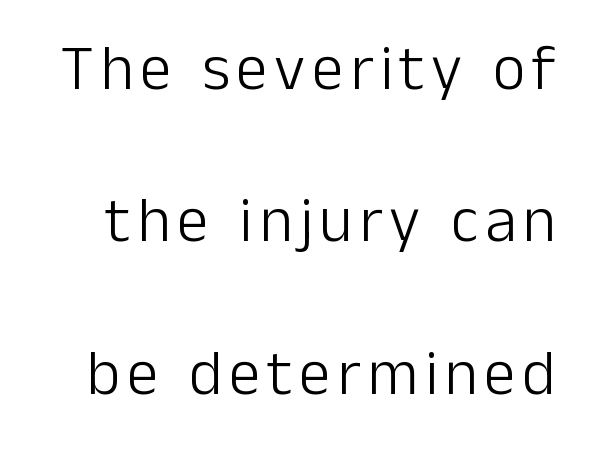
Q: Is the text bold? A: No.
Q: Is the text italic (slanted)? A: No, it is upright.
Q: Is the typeface a serif or a sans-serif typeface? A: Sans-serif.
Q: Is the text underlined? A: No.
Q: Is the spacing between lines tight, normal or loose? A: Loose.
Q: Width (condensed, normal, or wide)? A: Normal.
Q: Stroke contrast? A: Low.
Q: x-height? A: Medium.
Q: Monospaced? A: No.
